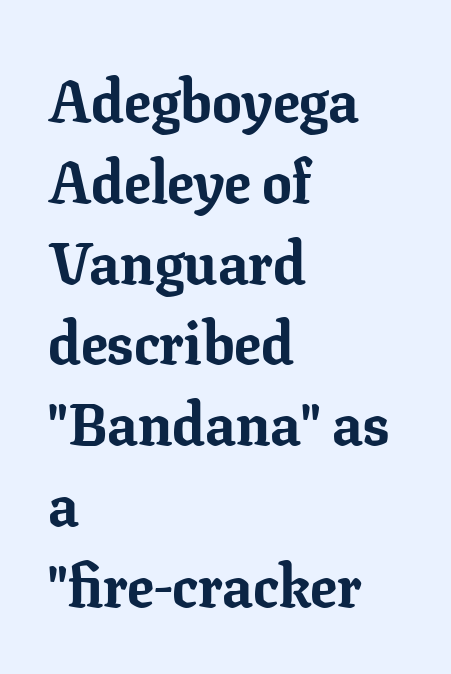
A bare baseline throughout the passage. Character widths vary here, with narrow letters taking less room than wide ones. Students, this is bold: see how much ink each stroke carries. In terms of letterform style, serifs are clearly present. Every character sits straight up, as roman type does. Notice how the passage keeps a crisp vertical edge on the left only.
